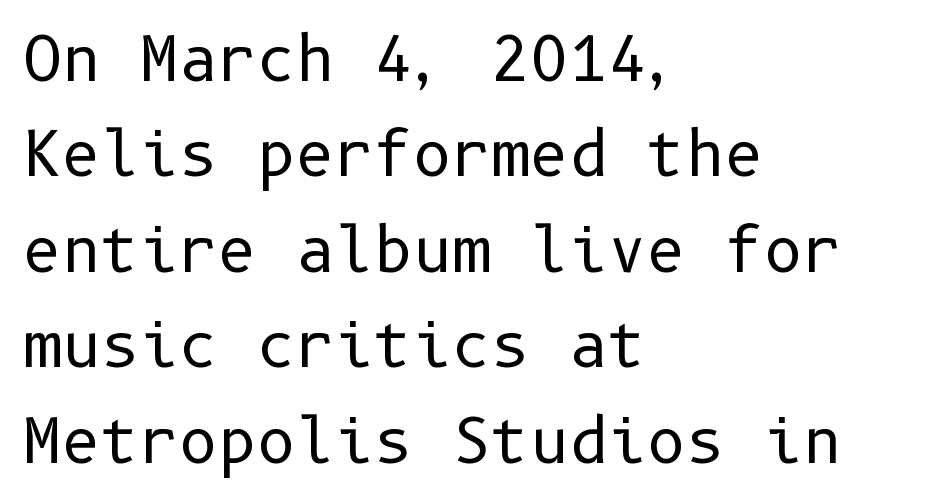
{"serif": "no", "italic": "no", "bold": "no", "weight": "regular", "width": "normal", "stroke_contrast": "low", "x_height": "medium", "underline": "no", "align": "left", "line_spacing": "normal", "line_spacing_ratio": 1.59, "letter_spacing": "normal", "letter_spacing_em": 0.0, "glyph_px": 60}
